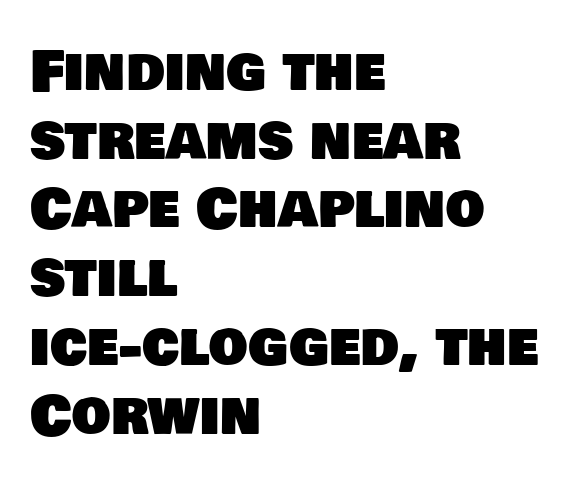
{"serif": "no", "width": "normal", "stroke_contrast": "low", "x_height": "large", "monospaced": "no", "underline": "no", "align": "left", "line_spacing": "normal", "line_spacing_ratio": 1.25, "letter_spacing": "normal", "letter_spacing_em": 0.0, "glyph_px": 55}
